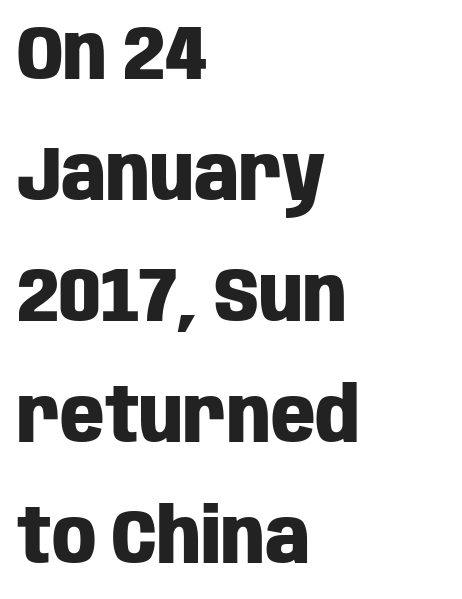
Q: Is the text bold? A: Yes.
Q: Is the text italic (slanted)? A: No, it is upright.
Q: Is the typeface a serif or a sans-serif typeface? A: Sans-serif.
Q: Is the text underlined? A: No.
Q: How is the paragraph aligned? A: Left-aligned.
Q: Is the spacing between letters normal or unusually wide? A: Normal.
Q: Is the spacing between lines tight, normal or loose? A: Normal.
Q: Width (condensed, normal, or wide)? A: Condensed.
Q: Stroke contrast? A: Low.
Q: x-height? A: Large.
Q: Monospaced? A: No.
